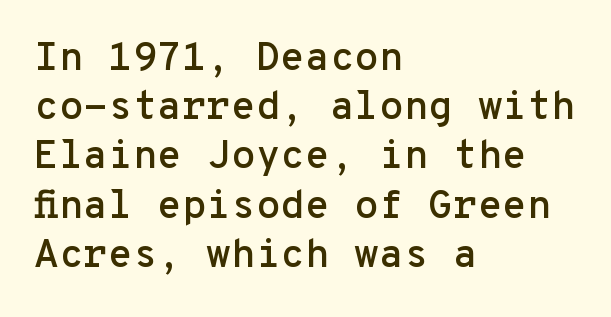
The image shows 40 px sans-serif type, upright, monospaced; set left-aligned, line spacing 1.23x, normal letter spacing, not underlined; low stroke contrast and a medium x-height.
